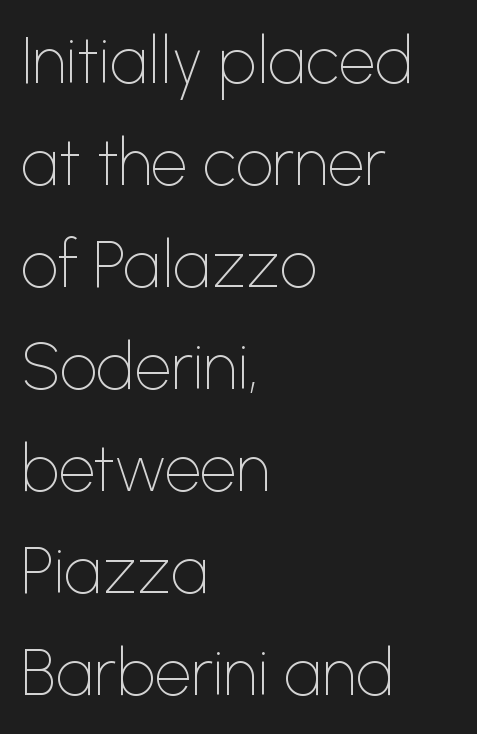
Ascenders rise straight up at ninety degrees. Horizontal bands of white between lines are of average thickness. Short and long lines alike share a common starting point at left. A typesetter would label this face a sans.
